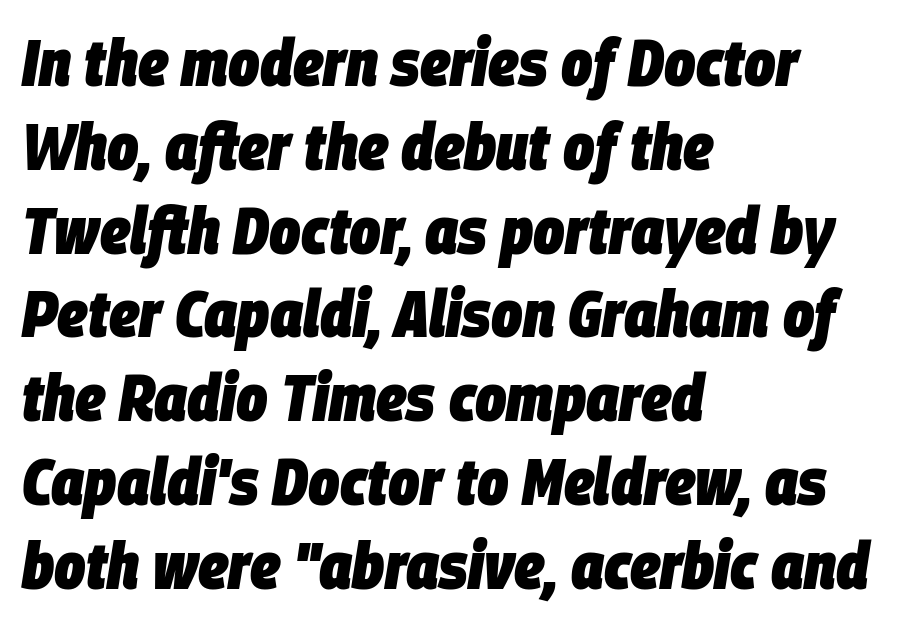
Q: Is the text bold? A: Yes.
Q: Is the text italic (slanted)? A: Yes, it leans right by about 9 degrees.
Q: Is the text underlined? A: No.
Q: How is the paragraph aligned? A: Left-aligned.
Q: Is the spacing between letters normal or unusually wide? A: Normal.
Q: Is the spacing between lines tight, normal or loose? A: Normal.
Q: Width (condensed, normal, or wide)? A: Condensed.
Q: Stroke contrast? A: Low.
Q: x-height? A: Large.
Q: Monospaced? A: No.
